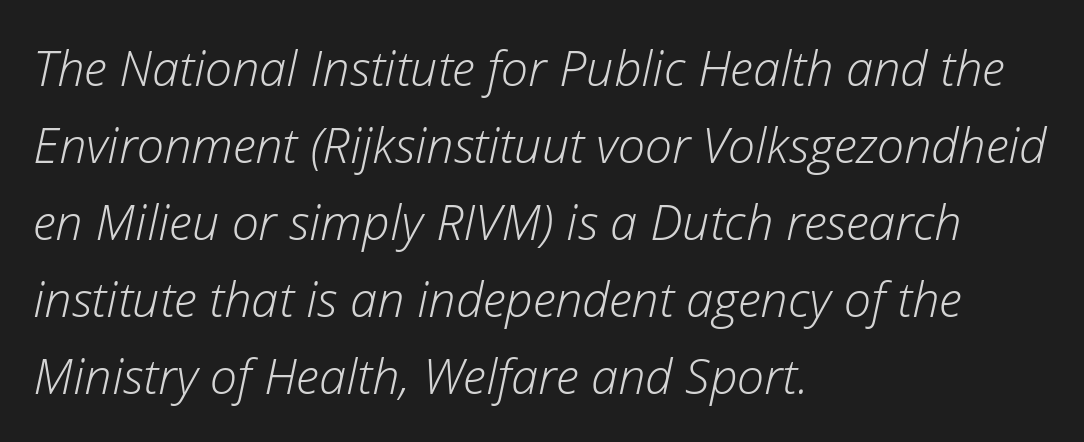
The baseline area is clear. The rendering keeps characters at their native spacing. This sample has the flowing, uneven cadence of proportional lettering. A typesetter would mark this as italic. The passage shown is not bold in any degree. Vertically, the passage feels balanced, rows spaced as you'd expect.
